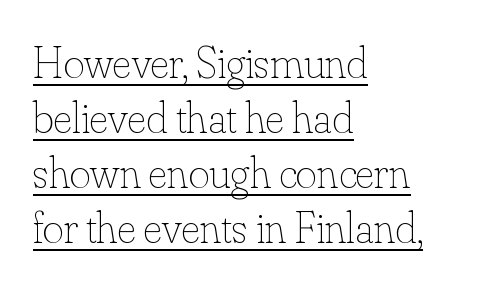
These characters rest on top of a visible drawn line. No italicization has been applied; the sample stays upright. Line starts are locked; line ends wander. Honestly, the letter spacing is just normal — you wouldn't notice it.
